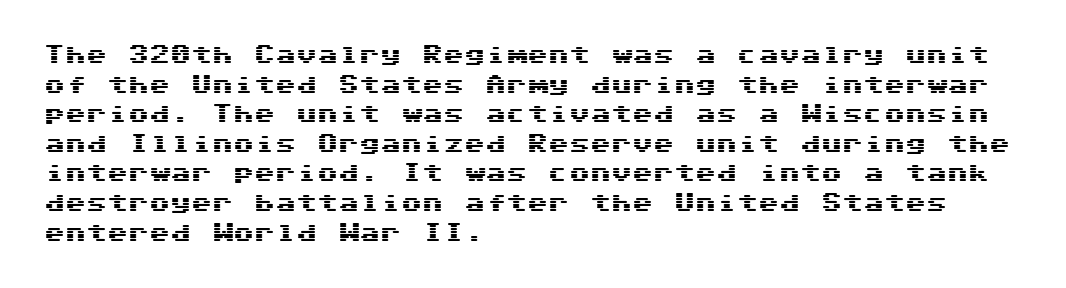
Caption: standard tracking, unaltered. Only glyphs here, with clear space below each row. The line-height multiplier appears to be the usual default. The typography opts for an upright posture over an oblique one. A student would call this left alignment; a typographer would say flush left, rag right.
